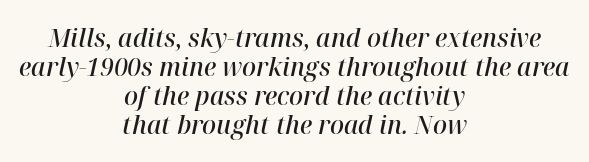
Notice how the passage keeps no hard edge, just a central spine. Short note: letters normally spaced. Successive baselines arrive quickly, one right under another. Heft: intermediate — a semibold. Glance below the letters and you will spot only blank space. The text carries the slant typical of an italic or oblique font.
